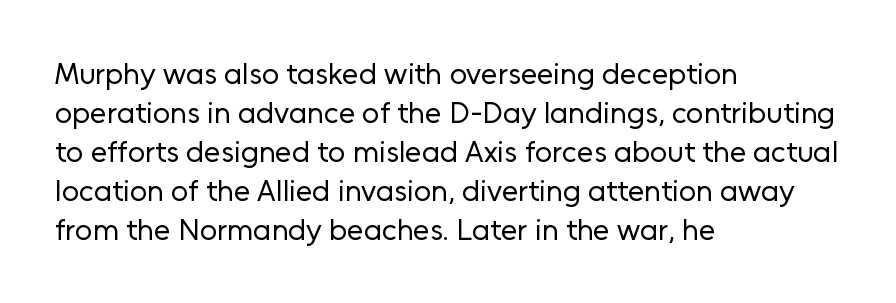
Q: Is the text bold? A: No.
Q: Is the text italic (slanted)? A: No, it is upright.
Q: Is the typeface a serif or a sans-serif typeface? A: Sans-serif.
Q: Is the text underlined? A: No.
Q: How is the paragraph aligned? A: Left-aligned.
Q: Is the spacing between letters normal or unusually wide? A: Normal.
Q: Is the spacing between lines tight, normal or loose? A: Normal.
Q: Width (condensed, normal, or wide)? A: Normal.
Q: Stroke contrast? A: Low.
Q: x-height? A: Medium.
Q: Monospaced? A: No.
